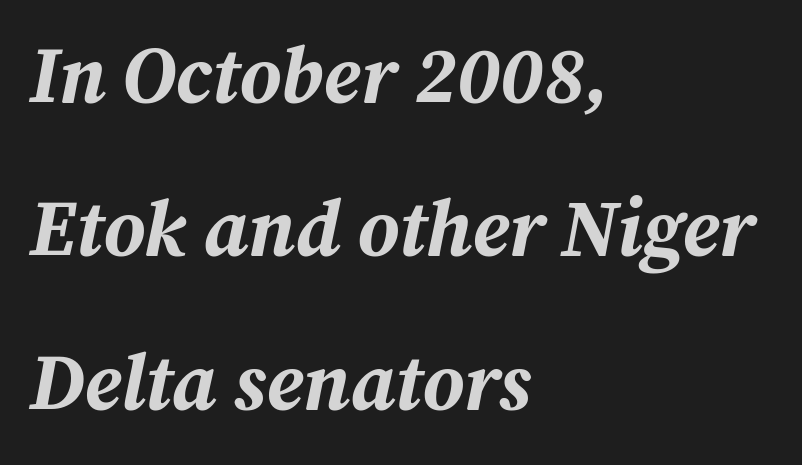
The image shows 79 px bold type, italic (leaning right); set left-aligned, loose line spacing (1.94x), normal letter spacing, not underlined; medium stroke contrast and a medium x-height.
